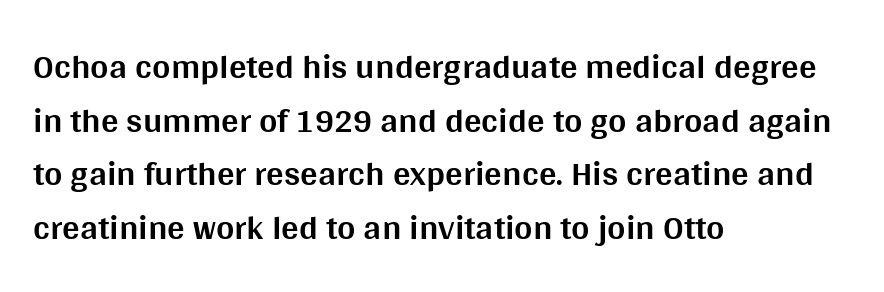
The image shows 35 px bold sans-serif type, upright; set left-aligned, normal line spacing (1.53x), normal letter spacing, not underlined; medium stroke contrast and a large x-height.
